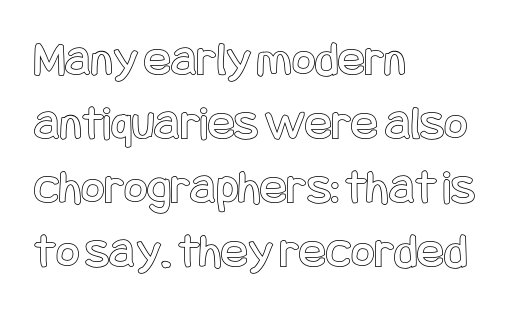
Q: Is the text italic (slanted)? A: No, it is upright.
Q: Is the text underlined? A: No.
Q: How is the paragraph aligned? A: Left-aligned.
Q: Is the spacing between letters normal or unusually wide? A: Normal.
Q: Is the spacing between lines tight, normal or loose? A: Normal.
Q: Width (condensed, normal, or wide)? A: Condensed.
Q: x-height? A: Large.
